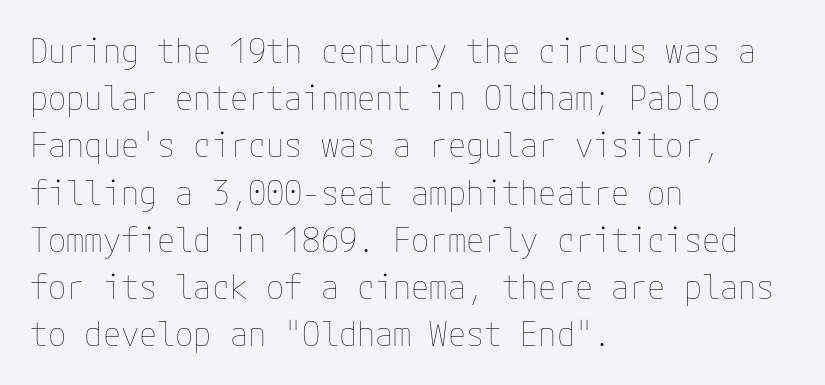
The image shows 33 px thin type, upright; set left-aligned, normal line spacing (1.43x), normal letter spacing, not underlined; low stroke contrast and a medium x-height.
